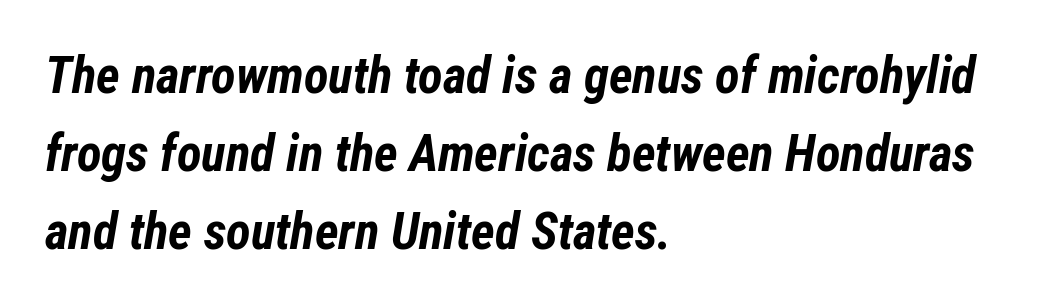
Honestly, the letter spacing is just normal — you wouldn't notice it. Each glyph is drawn with heavy, bold strokes. Rendered with sloped, italic letterforms. Each letter keeps its own natural width here, so spacing adapts to shape.
